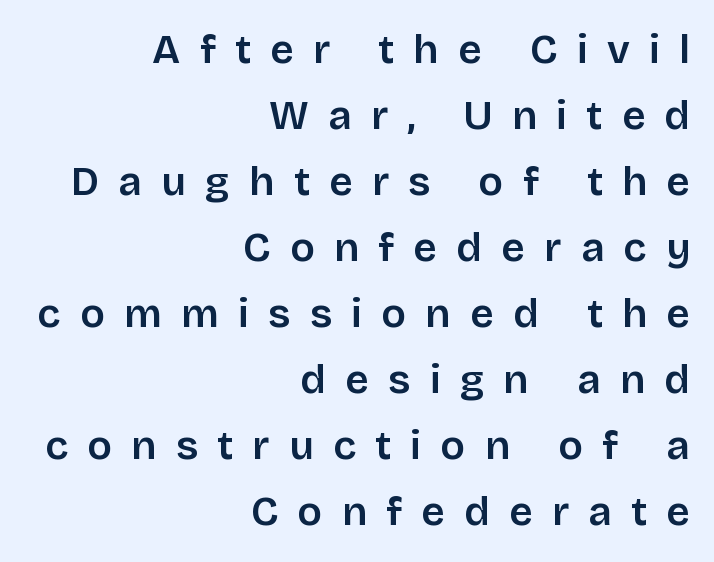
The image shows 41 px semibold sans-serif type, upright; set right-aligned, normal line spacing (1.61x), unusually wide letter spacing (+0.47 em), not underlined; low stroke contrast and a large x-height.
